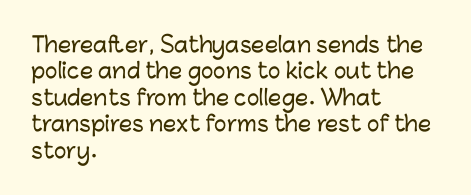
Is there much room between lines? A standard amount, neither cramped nor airy. The line texture is even and compact thanks to regular tracking. In terms of posture, this sample is upright. The paragraph has a hard left edge and a soft right edge. The strip under each line holds only bare page.
